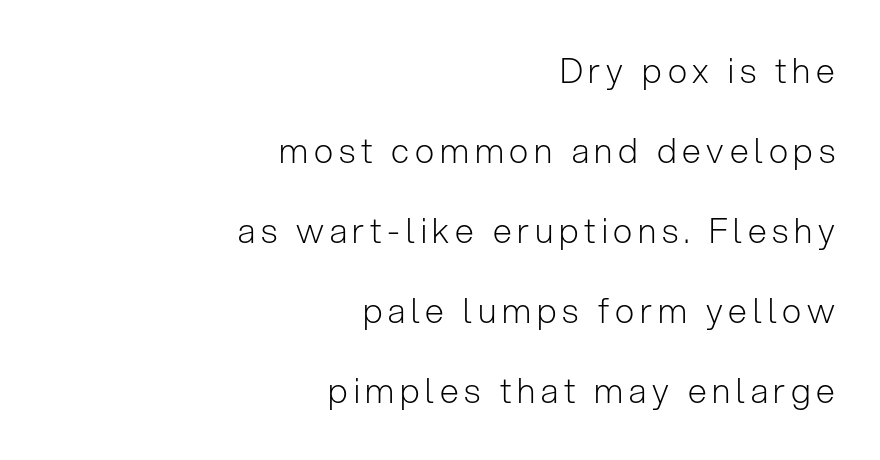
{"serif": "no", "italic": "no", "bold": "no", "weight": "light", "width": "normal", "stroke_contrast": "low", "x_height": "medium", "monospaced": "no", "underline": "no", "align": "right", "line_spacing": "loose", "line_spacing_ratio": 2.35, "glyph_px": 34}
